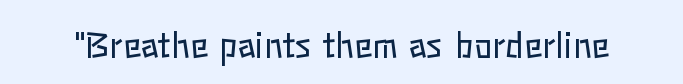
The image shows 34 px regular-weight type, upright; set normal letter spacing, not underlined; low stroke contrast and a medium x-height.
